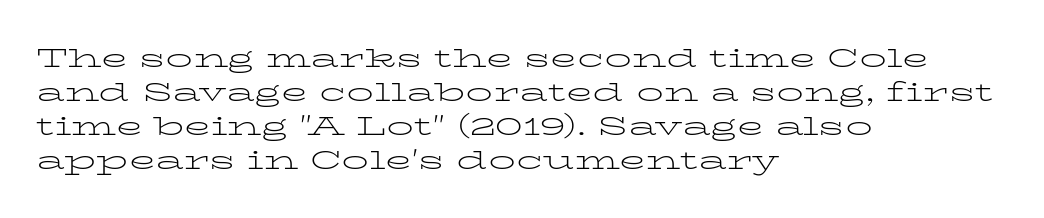
The image shows 27 px text type, upright; set left-aligned, normal line spacing (1.26x), normal letter spacing, not underlined.
